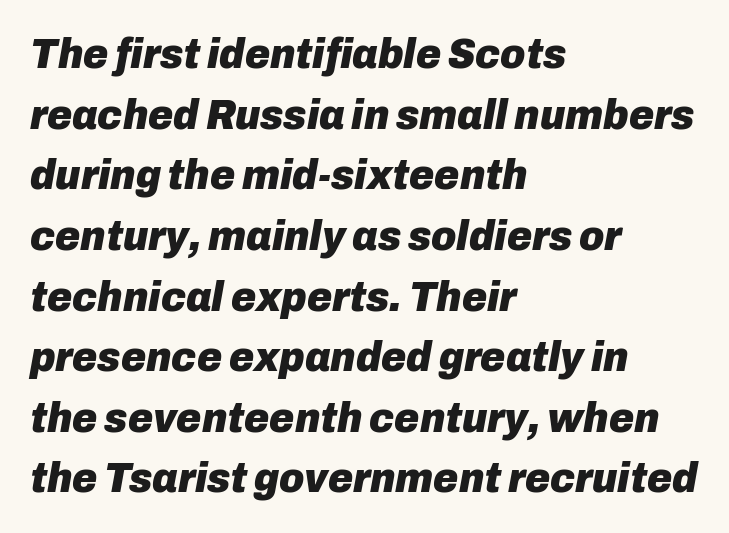
{"italic": "yes", "lean": "right", "slant_degrees": 10, "bold": "yes", "weight": "heavy", "width": "normal", "stroke_contrast": "low", "x_height": "medium", "monospaced": "no", "underline": "no", "align": "left", "line_spacing": "normal", "line_spacing_ratio": 1.41, "letter_spacing": "normal", "letter_spacing_em": 0.0, "glyph_px": 43}
